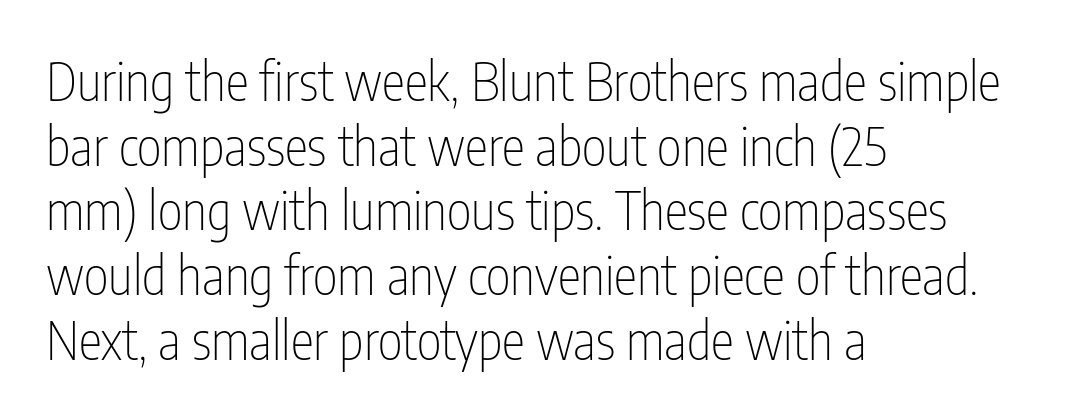
The image shows 53 px thin, condensed sans-serif type, upright; set left-aligned, line spacing 1.22x, normal letter spacing, not underlined; low stroke contrast and a medium x-height.
